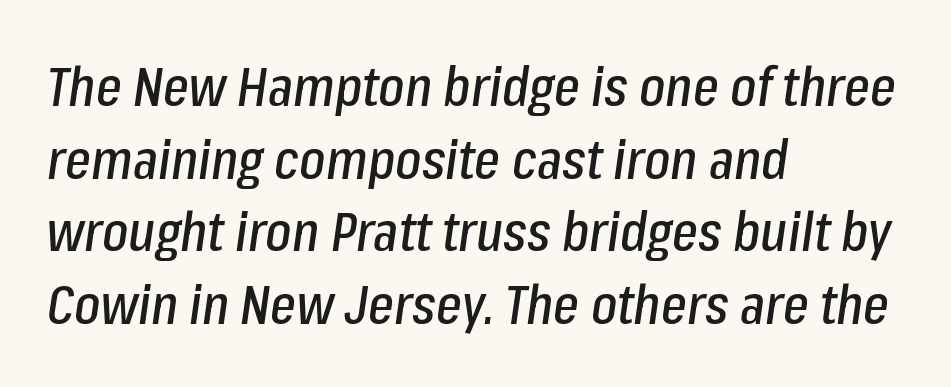
The image shows 55 px condensed type, italic (leaning right); set left-aligned, normal line spacing (1.32x), normal letter spacing, not underlined; low stroke contrast and a medium x-height.
